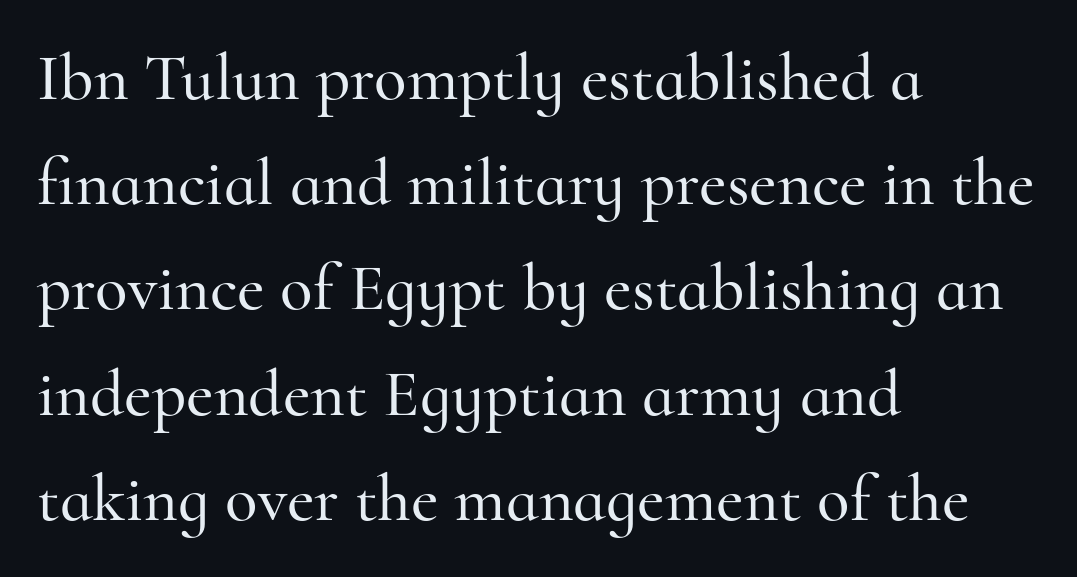
Q: Is the text italic (slanted)? A: No, it is upright.
Q: Is the typeface a serif or a sans-serif typeface? A: Serif.
Q: Is the text underlined? A: No.
Q: How is the paragraph aligned? A: Left-aligned.
Q: Is the spacing between letters normal or unusually wide? A: Normal.
Q: Is the spacing between lines tight, normal or loose? A: Normal.
Q: Width (condensed, normal, or wide)? A: Normal.
Q: Stroke contrast? A: High.
Q: x-height? A: Small.
Q: Monospaced? A: No.
